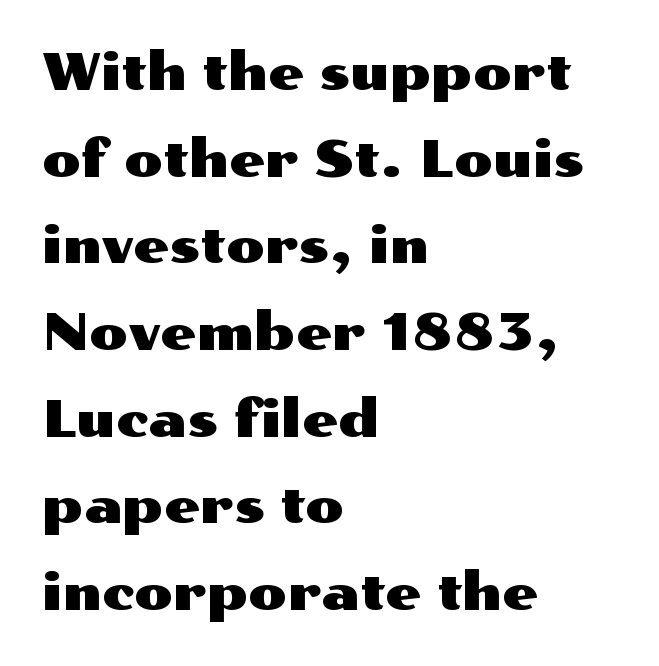
The setting favours the left margin, as ordinary paragraphs usually do. The passage shown is typed in a proportional face where columns would drift. Standard letterfit; no display-style spreading of the glyphs. Check the space under the baseline: it is left empty.
